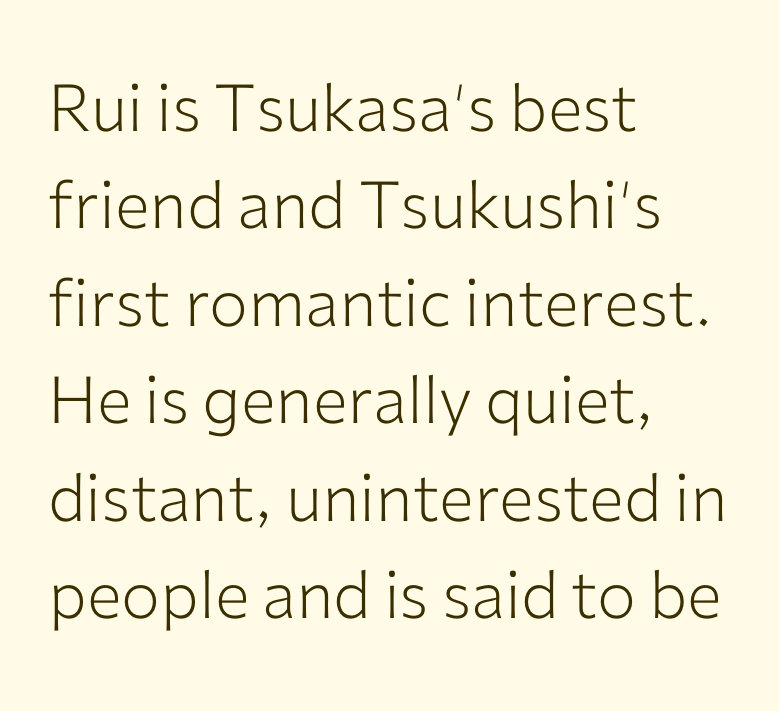
{"serif": "no", "italic": "no", "bold": "no", "weight": "light", "width": "normal", "stroke_contrast": "low", "x_height": "medium", "monospaced": "no", "underline": "no", "align": "left", "line_spacing": "normal", "line_spacing_ratio": 1.5, "letter_spacing": "normal", "letter_spacing_em": 0.0, "glyph_px": 65}
